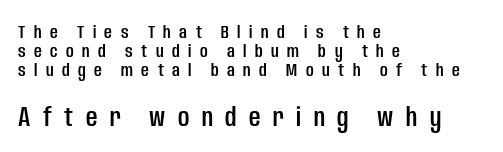
{"serif": "no", "italic": "no", "width": "condensed", "stroke_contrast": "low", "x_height": "large", "monospaced": "no", "underline": "no", "align": "left", "line_spacing": "tight", "line_spacing_ratio": 0.99, "letter_spacing": "wide", "letter_spacing_em": 0.44, "larger_block": "second", "size_ratio": 1.47, "glyph_px": 28}
